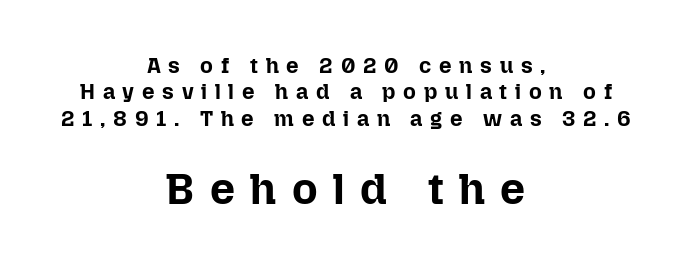
Q: Is the text bold? A: Yes.
Q: Is the text italic (slanted)? A: No, it is upright.
Q: Is the text underlined? A: No.
Q: How is the paragraph aligned? A: Centered.
Q: Is the spacing between letters normal or unusually wide? A: Unusually wide.
Q: Which block of text is set in a larger size, the first (top) or the second (bottom)? A: The second (bottom) one.
Q: Width (condensed, normal, or wide)? A: Normal.
Q: Stroke contrast? A: Low.
Q: x-height? A: Medium.
Q: Monospaced? A: No.
